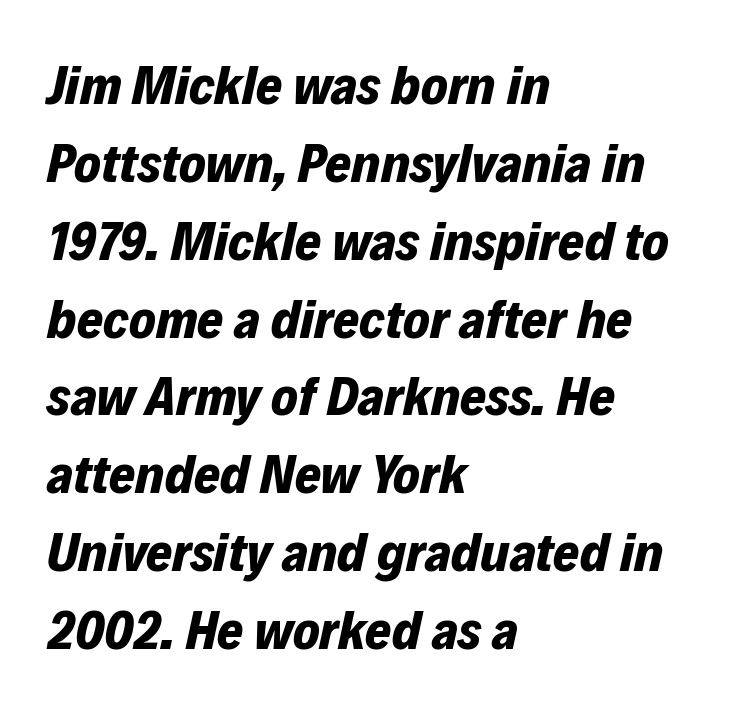
{"italic": "yes", "lean": "right", "slant_degrees": 12, "bold": "yes", "weight": "bold", "width": "normal", "stroke_contrast": "low", "x_height": "medium", "monospaced": "no", "underline": "no", "align": "left", "line_spacing": "normal", "line_spacing_ratio": 1.39, "letter_spacing": "normal", "letter_spacing_em": 0.0, "glyph_px": 56}
